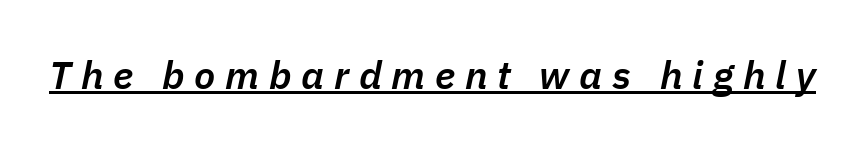
{"italic": "yes", "lean": "right", "slant_degrees": 11, "bold": "semi", "weight": "semibold", "width": "normal", "stroke_contrast": "low", "x_height": "medium", "monospaced": "no", "underline": "yes", "letter_spacing": "wide", "letter_spacing_em": 0.25, "glyph_px": 39}
